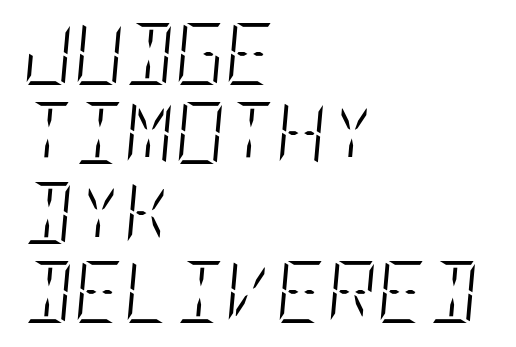
The image shows 62 px light, condensed type, italic (leaning right); set left-aligned, normal line spacing (1.28x), normal letter spacing, not underlined; low stroke contrast and a large x-height.
